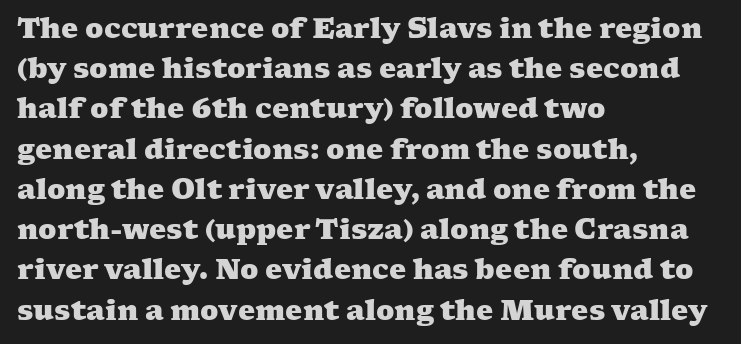
{"bold": "yes", "underline": "no", "align": "left", "line_spacing": "normal", "line_spacing_ratio": 1.49, "letter_spacing": "normal", "letter_spacing_em": 0.0, "glyph_px": 27}
